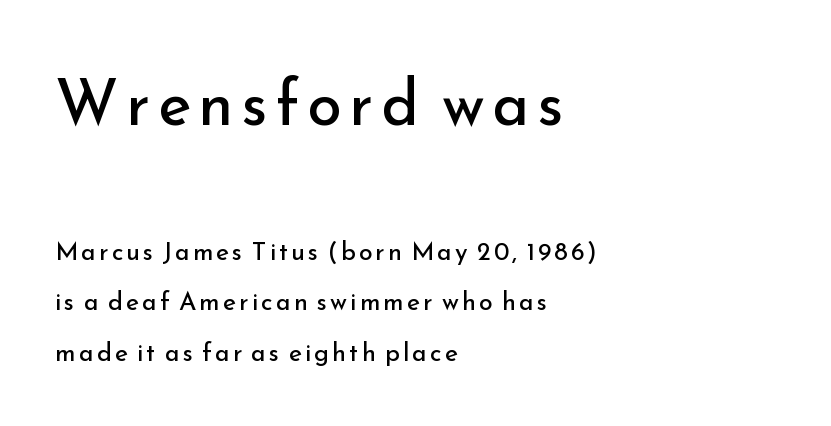
Q: Is the text bold? A: No.
Q: Is the text italic (slanted)? A: No, it is upright.
Q: Is the typeface a serif or a sans-serif typeface? A: Sans-serif.
Q: Is the text underlined? A: No.
Q: How is the paragraph aligned? A: Left-aligned.
Q: Is the spacing between lines tight, normal or loose? A: Loose.
Q: Which block of text is set in a larger size, the first (top) or the second (bottom)? A: The first (top) one.
Q: Width (condensed, normal, or wide)? A: Normal.
Q: Stroke contrast? A: Low.
Q: x-height? A: Small.
Q: Monospaced? A: No.
